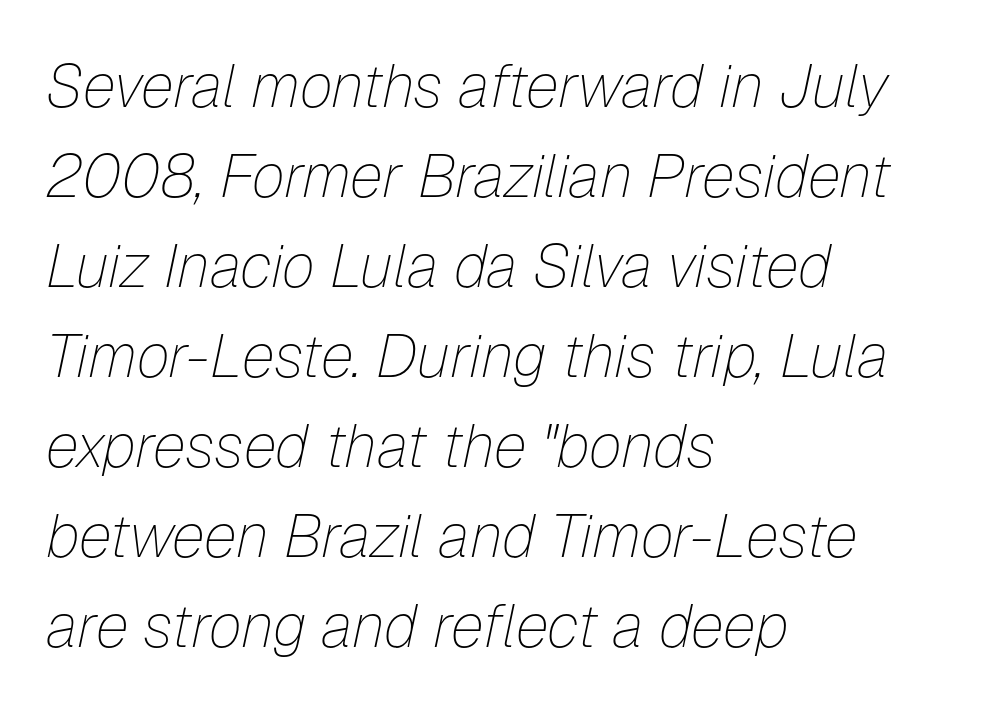
The image shows 60 px thin type, italic (leaning right); set left-aligned, normal line spacing (1.5x), normal letter spacing, not underlined; low stroke contrast and a medium x-height.
